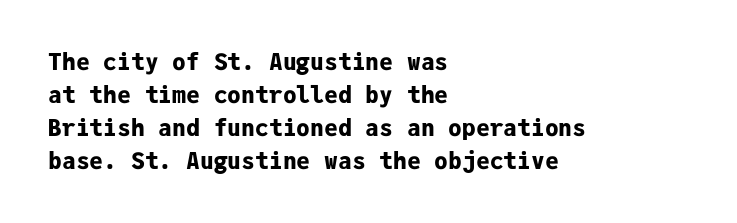
The image shows 23 px bold type, upright; set left-aligned, normal line spacing (1.43x), normal letter spacing, not underlined.
